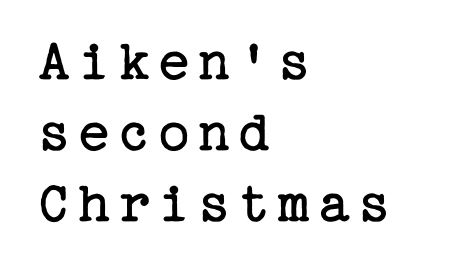
Q: Is the text bold? A: No.
Q: Is the text italic (slanted)? A: No, it is upright.
Q: Is the typeface a serif or a sans-serif typeface? A: Serif.
Q: Is the text underlined? A: No.
Q: How is the paragraph aligned? A: Left-aligned.
Q: Width (condensed, normal, or wide)? A: Normal.
Q: Stroke contrast? A: Low.
Q: x-height? A: Medium.
